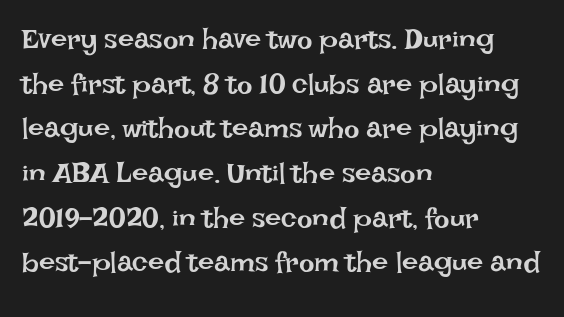
Q: Is the text bold? A: No.
Q: Is the text italic (slanted)? A: No, it is upright.
Q: Is the text underlined? A: No.
Q: How is the paragraph aligned? A: Left-aligned.
Q: Is the spacing between letters normal or unusually wide? A: Normal.
Q: Is the spacing between lines tight, normal or loose? A: Normal.
Q: Width (condensed, normal, or wide)? A: Normal.
Q: Stroke contrast? A: Low.
Q: x-height? A: Large.
Q: Monospaced? A: No.
